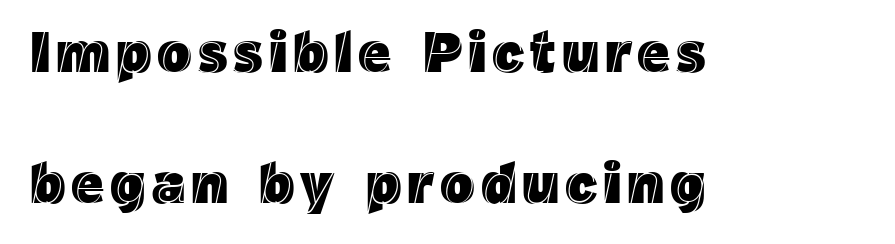
The image shows 57 px text type, upright; set left-aligned, loose line spacing (2.29x), not underlined; a medium x-height.
